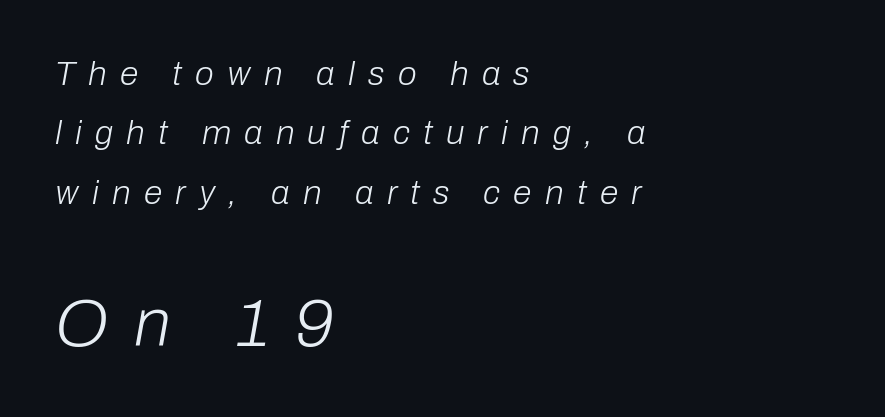
The image shows 67 px light type, italic (leaning right); set left-aligned, line spacing 1.75x, unusually wide letter spacing (+0.39 em), not underlined; the second (bottom) block is 1.97x larger; low stroke contrast and a medium x-height.
